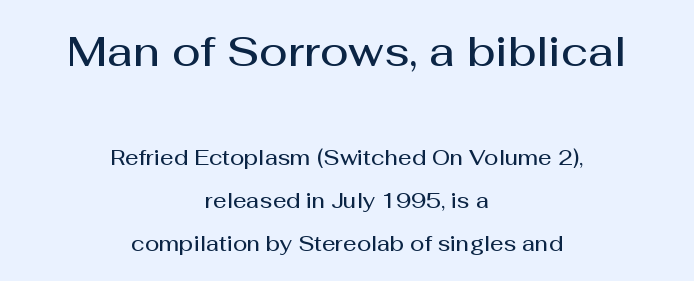
The rendering shows plain stroke endings on the letterforms — a sans-serif design. What stands out about the letter spacing? Nothing — it is the standard amount. Glance below the letters and you will spot only blank space. Where is the straight margin? There isn't one; the lines are centered.
